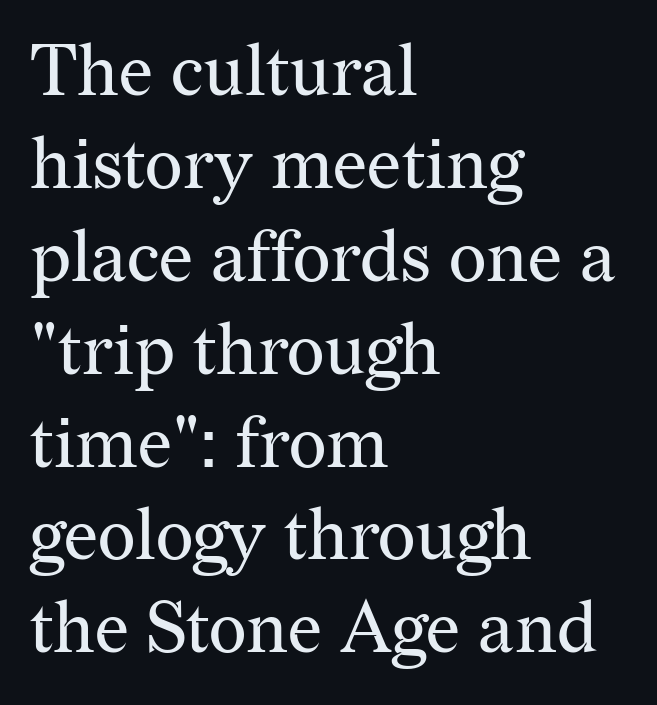
Q: Is the text bold? A: No.
Q: Is the text italic (slanted)? A: No, it is upright.
Q: Is the typeface a serif or a sans-serif typeface? A: Serif.
Q: Is the text underlined? A: No.
Q: How is the paragraph aligned? A: Left-aligned.
Q: Is the spacing between letters normal or unusually wide? A: Normal.
Q: Is the spacing between lines tight, normal or loose? A: Normal.
Q: Width (condensed, normal, or wide)? A: Normal.
Q: Stroke contrast? A: Medium.
Q: x-height? A: Medium.
Q: Monospaced? A: No.
